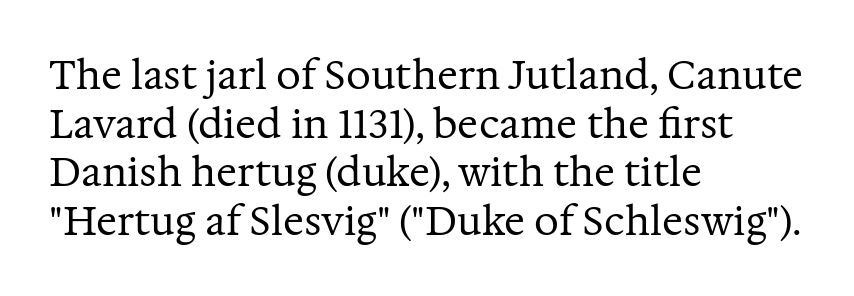
The image shows 39 px regular-weight serif type, upright; set left-aligned, normal line spacing (1.25x), normal letter spacing, not underlined; medium stroke contrast and a medium x-height.
